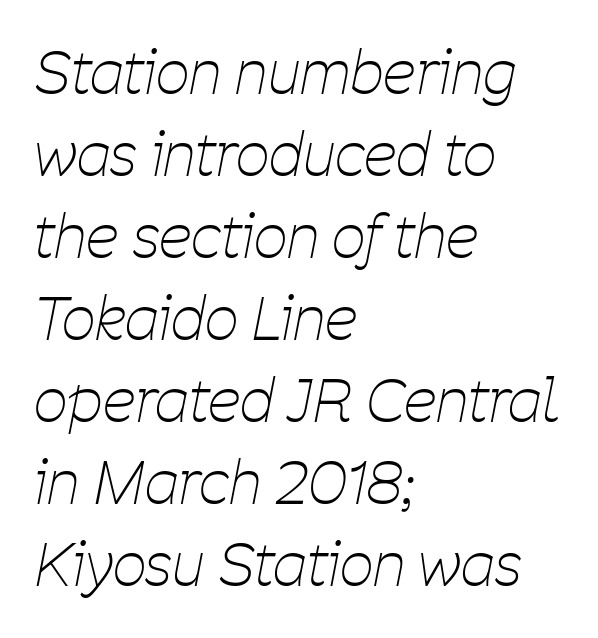
These lines were composed using italics. Default kerning and tracking; the words read as compact shapes. These lines stack with their left ends in a neat column. Words float on clear page, feet unadorned. The designer left line spacing at the default. Weight: in the light-to-regular range.
